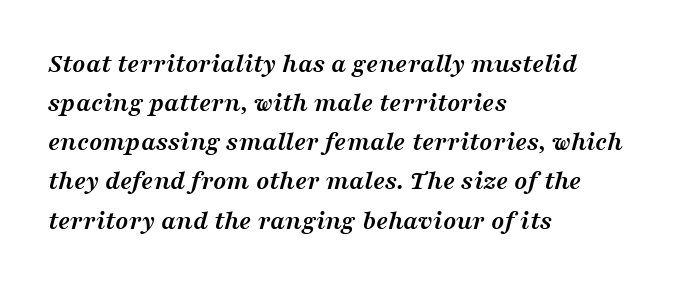
Q: Is the text bold? A: Yes.
Q: Is the text italic (slanted)? A: Yes, it leans right by about 16 degrees.
Q: Is the text underlined? A: No.
Q: How is the paragraph aligned? A: Left-aligned.
Q: Is the spacing between letters normal or unusually wide? A: Normal.
Q: Is the spacing between lines tight, normal or loose? A: Normal.
